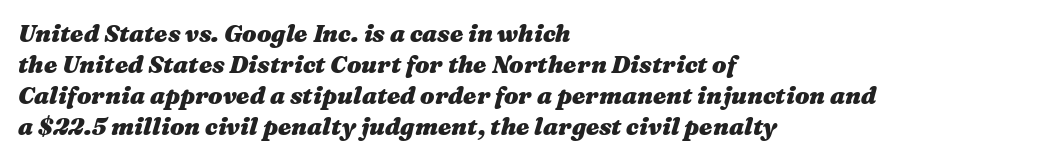
Q: Is the text bold? A: Yes.
Q: Is the text italic (slanted)? A: Yes, it leans right by about 16 degrees.
Q: Is the text underlined? A: No.
Q: How is the paragraph aligned? A: Left-aligned.
Q: Is the spacing between letters normal or unusually wide? A: Normal.
Q: Is the spacing between lines tight, normal or loose? A: Normal.
